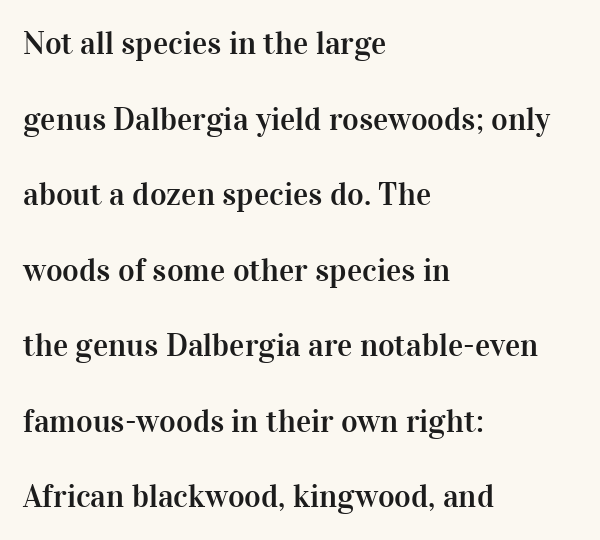
{"serif": "yes", "italic": "no", "width": "normal", "stroke_contrast": "high", "x_height": "medium", "monospaced": "no", "underline": "no", "align": "left", "line_spacing": "loose", "line_spacing_ratio": 2.36, "letter_spacing": "normal", "letter_spacing_em": 0.0, "glyph_px": 32}
